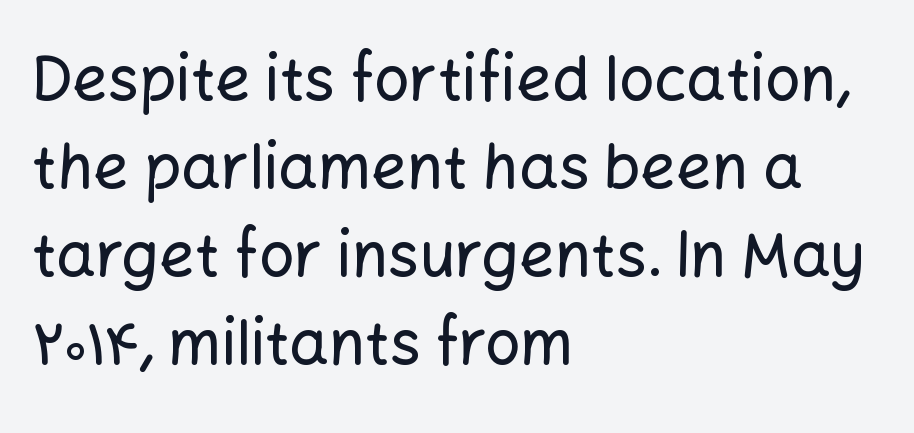
{"serif": "no", "italic": "no", "width": "normal", "stroke_contrast": "low", "x_height": "medium", "monospaced": "no", "underline": "no", "align": "left", "line_spacing": "normal", "line_spacing_ratio": 1.42, "letter_spacing": "normal", "letter_spacing_em": 0.0, "glyph_px": 62}
